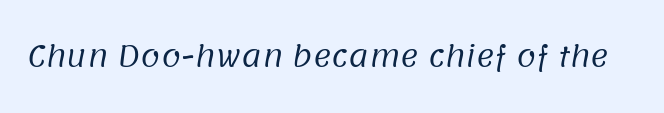
Here the designer chose a conventional face with non-uniform glyph widths. The face used here is rendered with its standard letterfit. You can tell from the bare stems that sans-serif type was used. Is the stroke heavy? The answer is a plain regular-or-lighter. Each row of text sits above clean, open space.
